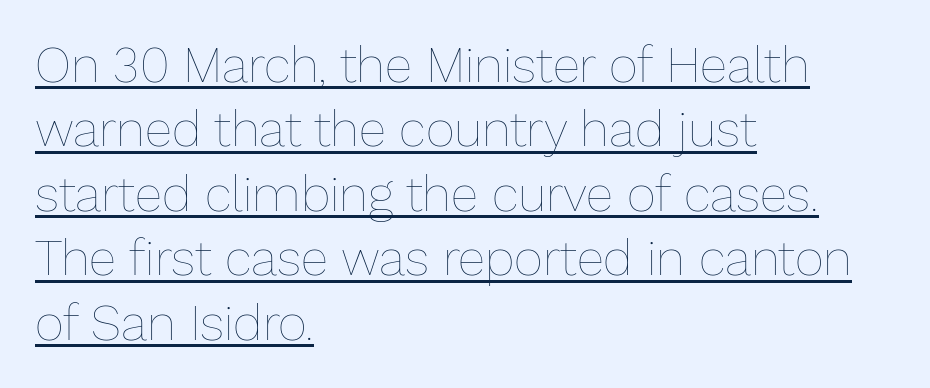
A typesetter would mark this as roman, not italic. Is this a fixed-width face? No — the glyphs have proportional, varying widths. This is not heavy type; no bold has been used. This rendering leaves character spacing at its baseline value. In CSS terms this would be text-align: left. Does a line run under the words? Yes, clearly.
